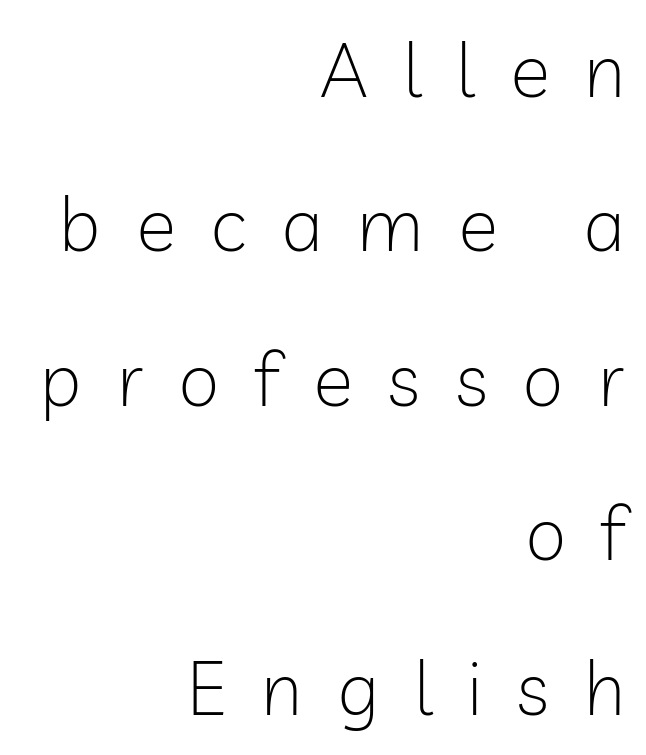
Q: Is the text bold? A: No.
Q: Is the text italic (slanted)? A: No, it is upright.
Q: Is the typeface a serif or a sans-serif typeface? A: Sans-serif.
Q: Is the text underlined? A: No.
Q: How is the paragraph aligned? A: Right-aligned.
Q: Is the spacing between letters normal or unusually wide? A: Unusually wide.
Q: Is the spacing between lines tight, normal or loose? A: Loose.
Q: Width (condensed, normal, or wide)? A: Normal.
Q: Stroke contrast? A: Low.
Q: x-height? A: Medium.
Q: Monospaced? A: No.
